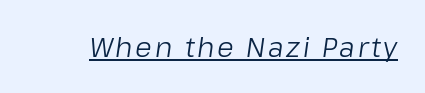
Q: Is the text bold? A: No.
Q: Is the text italic (slanted)? A: Yes, it leans right by about 8 degrees.
Q: Is the text underlined? A: Yes.
